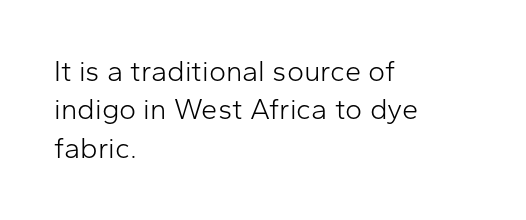
Q: Is the text bold? A: No.
Q: Is the text italic (slanted)? A: No, it is upright.
Q: Is the typeface a serif or a sans-serif typeface? A: Sans-serif.
Q: Is the text underlined? A: No.
Q: How is the paragraph aligned? A: Left-aligned.
Q: Is the spacing between letters normal or unusually wide? A: Normal.
Q: Is the spacing between lines tight, normal or loose? A: Normal.
Q: Width (condensed, normal, or wide)? A: Normal.
Q: Stroke contrast? A: Low.
Q: x-height? A: Medium.
Q: Monospaced? A: No.
